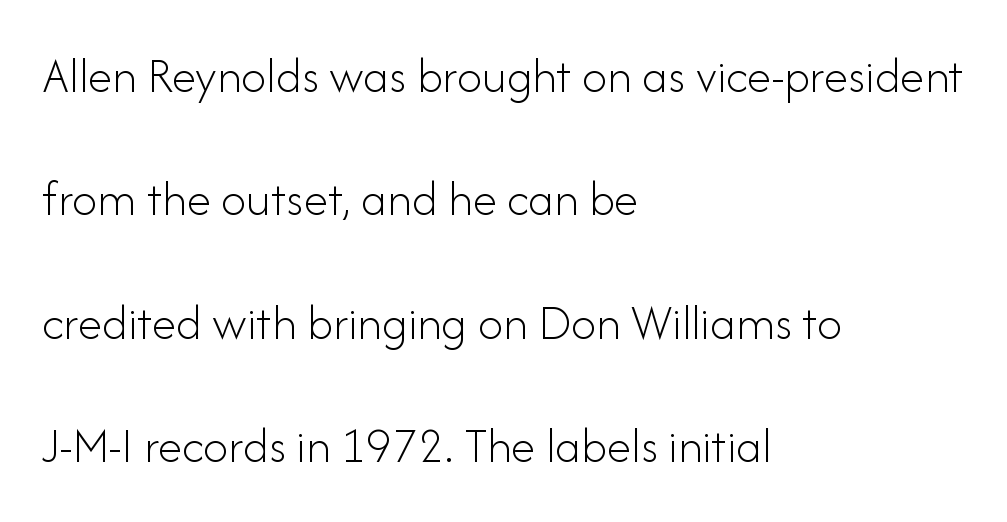
Q: Is the text bold? A: No.
Q: Is the text italic (slanted)? A: No, it is upright.
Q: Is the typeface a serif or a sans-serif typeface? A: Sans-serif.
Q: Is the text underlined? A: No.
Q: How is the paragraph aligned? A: Left-aligned.
Q: Is the spacing between letters normal or unusually wide? A: Normal.
Q: Is the spacing between lines tight, normal or loose? A: Loose.
Q: Width (condensed, normal, or wide)? A: Normal.
Q: Stroke contrast? A: Low.
Q: x-height? A: Small.
Q: Monospaced? A: No.
